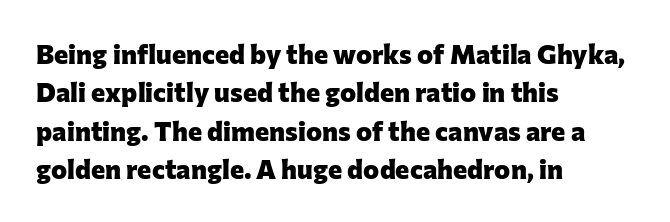
Glyph-to-glyph distance matches everyday printed text. Notice how thick the strokes are: this is what a full bold looks like. A normal amount of white space separates one row of letters from the next. Only glyphs here, with clear space below each row. Vertical strokes here are truly vertical.
